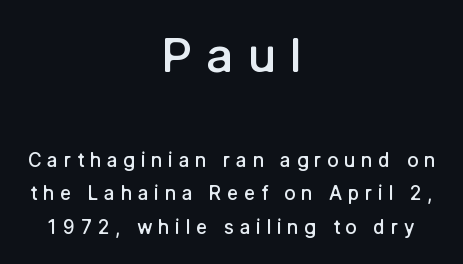
{"serif": "no", "italic": "no", "bold": "semi", "weight": "semibold", "width": "normal", "stroke_contrast": "low", "x_height": "medium", "monospaced": "no", "underline": "no", "align": "center", "line_spacing_ratio": 1.76, "letter_spacing": "wide", "letter_spacing_em": 0.3, "larger_block": "first", "size_ratio": 2.53, "glyph_px": 48}
